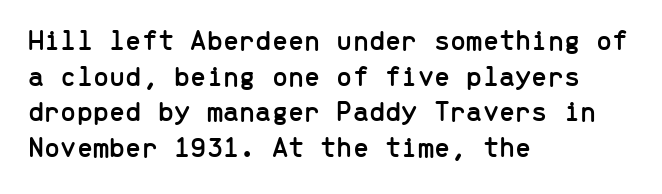
{"serif": "no", "italic": "no", "width": "normal", "stroke_contrast": "low", "x_height": "medium", "monospaced": "yes", "underline": "no", "align": "left", "line_spacing_ratio": 1.23, "letter_spacing": "normal", "letter_spacing_em": 0.0, "glyph_px": 29}
